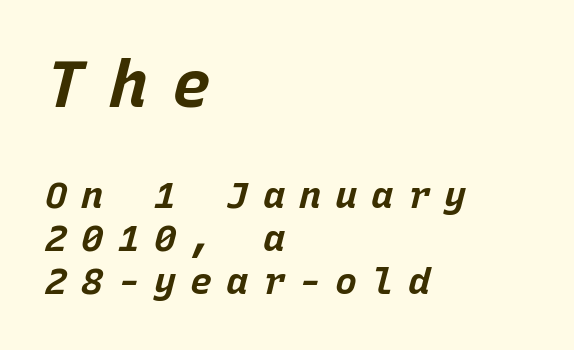
The image shows 65 px bold type, italic (leaning right), monospaced; set left-aligned, line spacing 1.16x, unusually wide letter spacing (+0.38 em), not underlined; the first (top) block is 1.76x larger; low stroke contrast and a large x-height.
